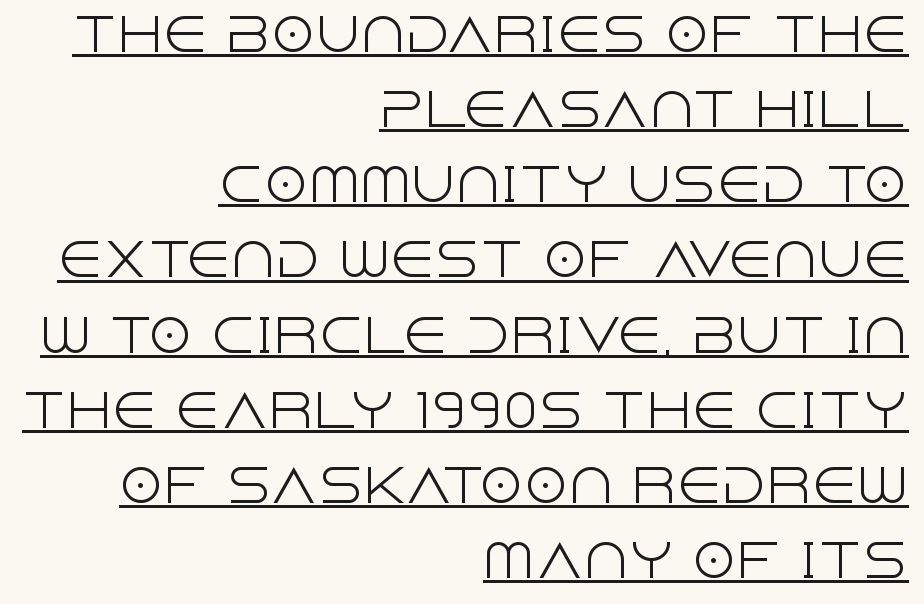
The image shows 45 px light sans-serif type, upright; set right-aligned, normal line spacing (1.67x), normal letter spacing, underlined; a large x-height.
